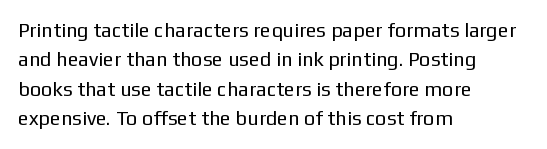
Look at the tracking — it's just the regular setting, nothing added. This sample keeps an unexceptional amount of space between lines. A typesetter would mark this as roman, not italic. Each row of text sits above clean, open space. Ink coverage per letter is moderate at most. This rendering uses left alignment, leaving the right contour irregular.
